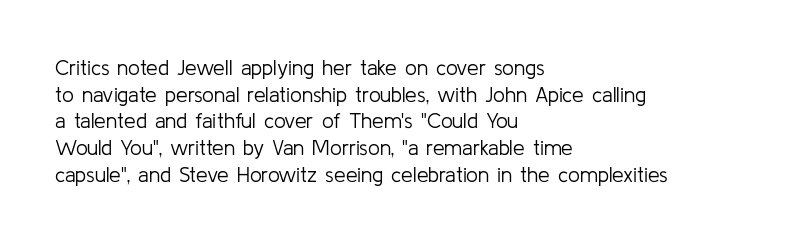
Q: Is the text bold? A: No.
Q: Is the text italic (slanted)? A: No, it is upright.
Q: Is the text underlined? A: No.
Q: How is the paragraph aligned? A: Left-aligned.
Q: Is the spacing between letters normal or unusually wide? A: Normal.
Q: Is the spacing between lines tight, normal or loose? A: Normal.
